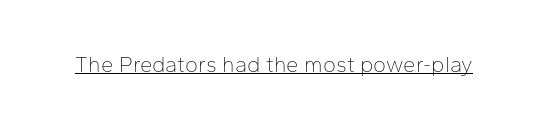
{"italic": "no", "bold": "no", "underline": "yes", "letter_spacing": "normal", "letter_spacing_em": 0.0, "glyph_px": 22}
